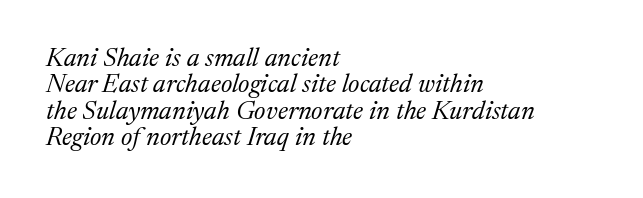
Slant detected: the letters are inclined. On a weight scale, this lands at 450 or below. The passage is arranged the way most books set body copy — flush left. Tracking here is standard; glyphs follow each other at the usual distance. Successive baselines arrive quickly, one right under another. Words float on clear page, feet unadorned.
